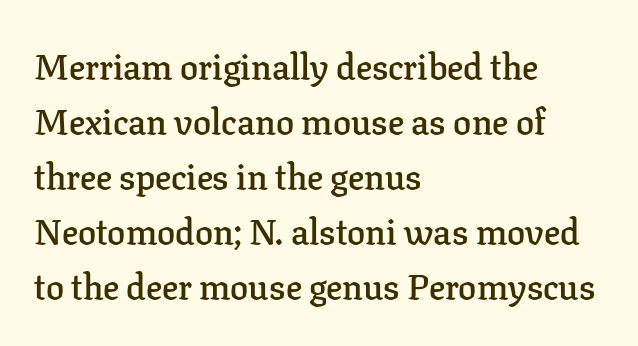
The image shows 36 px semibold serif type, upright; set left-aligned, normal line spacing (1.53x), normal letter spacing, not underlined; low stroke contrast and a medium x-height.
